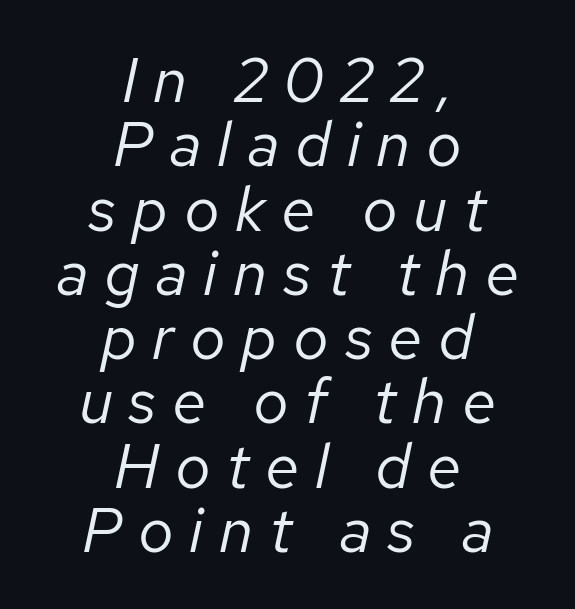
{"italic": "yes", "lean": "right", "slant_degrees": 12, "bold": "no", "weight": "regular", "width": "normal", "stroke_contrast": "low", "x_height": "medium", "monospaced": "no", "underline": "no", "align": "center", "line_spacing": "tight", "line_spacing_ratio": 1.02, "letter_spacing": "wide", "letter_spacing_em": 0.25, "glyph_px": 63}
